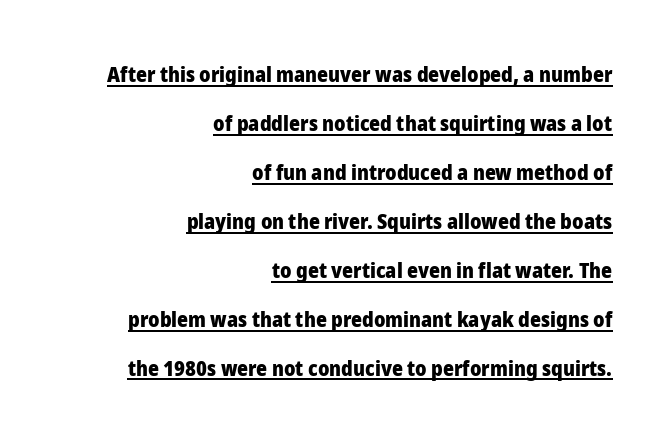
The image shows 21 px bold type, upright; set right-aligned, loose line spacing (2.33x), normal letter spacing, underlined.
